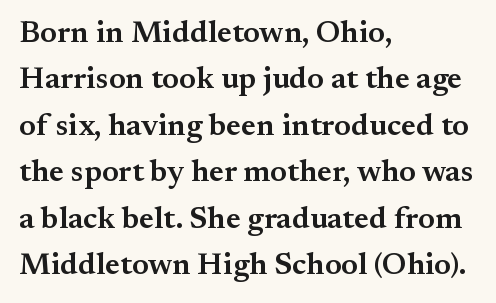
The image shows 31 px semibold serif type, upright; set left-aligned, normal line spacing (1.5x), normal letter spacing, not underlined; medium stroke contrast and a small x-height.
